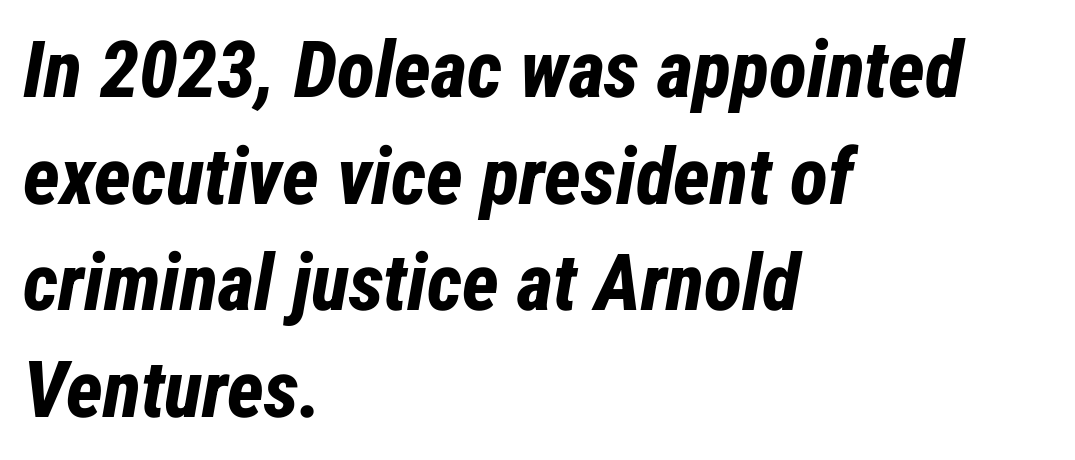
The image shows 79 px bold, condensed type, italic (leaning right); set left-aligned, normal line spacing (1.35x), normal letter spacing, not underlined; low stroke contrast and a medium x-height.
